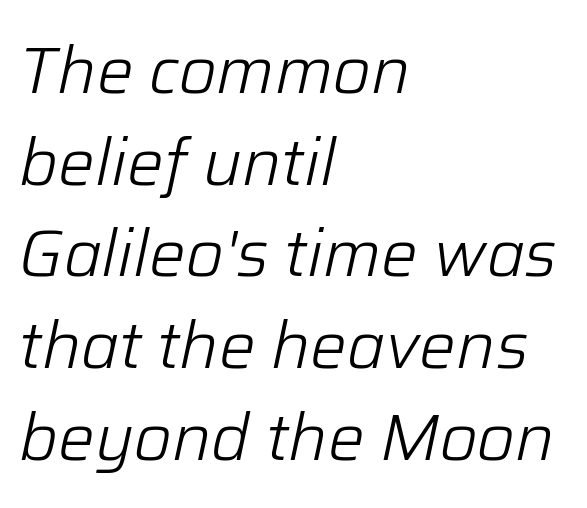
The image shows 65 px light type, italic (leaning right); set left-aligned, normal line spacing (1.41x), normal letter spacing, not underlined; low stroke contrast and a medium x-height.
